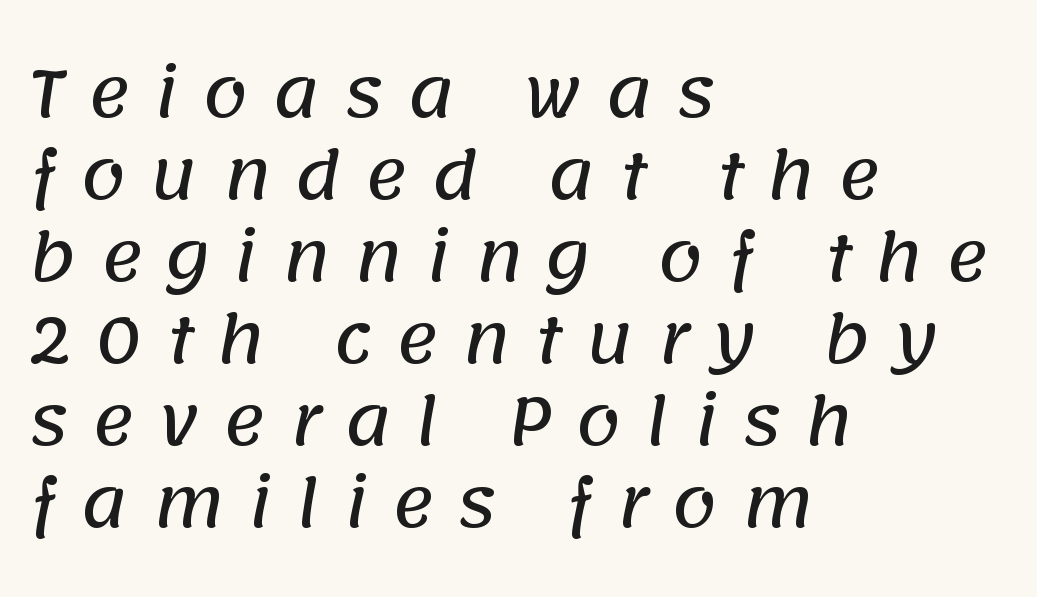
Q: Is the typeface a serif or a sans-serif typeface? A: Sans-serif.
Q: Is the text underlined? A: No.
Q: How is the paragraph aligned? A: Left-aligned.
Q: Is the spacing between letters normal or unusually wide? A: Unusually wide.
Q: Is the spacing between lines tight, normal or loose? A: Normal.
Q: Width (condensed, normal, or wide)? A: Normal.
Q: Stroke contrast? A: Low.
Q: x-height? A: Large.
Q: Monospaced? A: No.
